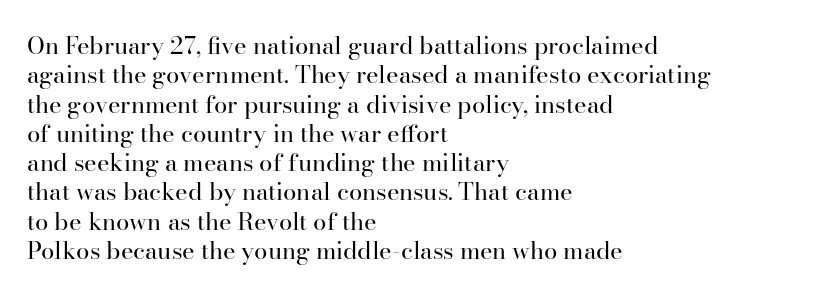
{"italic": "no", "bold": "no", "underline": "no", "align": "left", "line_spacing_ratio": 1.22, "letter_spacing": "normal", "letter_spacing_em": 0.0, "glyph_px": 24}
